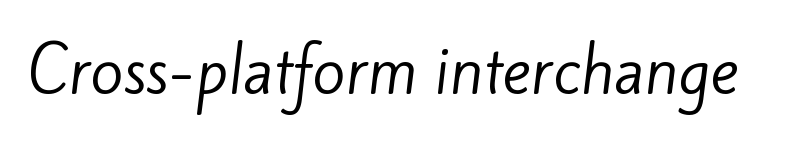
Q: Is the text bold? A: No.
Q: Is the typeface a serif or a sans-serif typeface? A: Sans-serif.
Q: Is the text underlined? A: No.
Q: Is the spacing between letters normal or unusually wide? A: Normal.
Q: Width (condensed, normal, or wide)? A: Normal.
Q: Stroke contrast? A: Low.
Q: x-height? A: Small.
Q: Monospaced? A: No.
